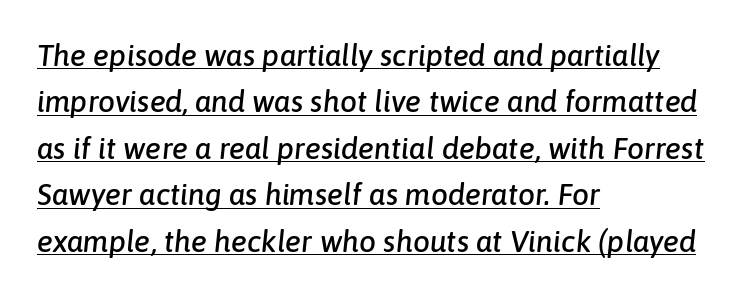
The image shows 30 px text type, italic (leaning right); set left-aligned, normal line spacing (1.55x), normal letter spacing, underlined; low stroke contrast and a medium x-height.
